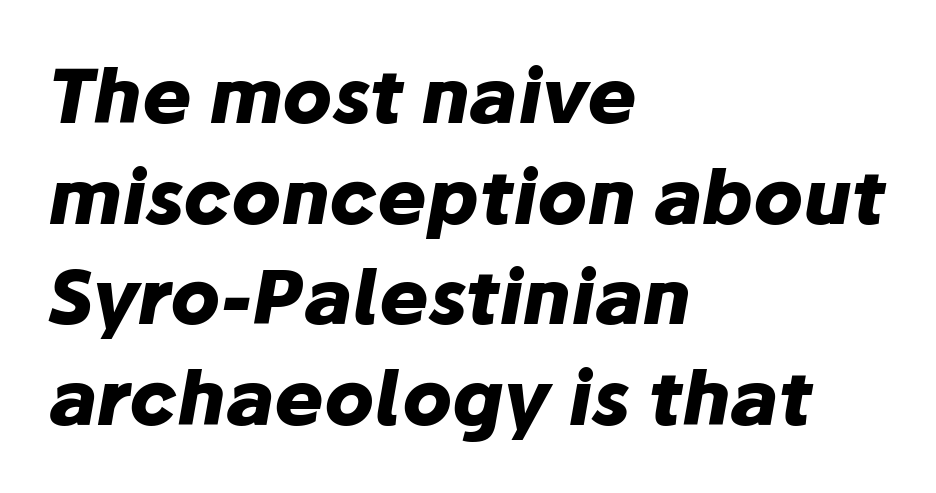
Q: Is the text bold? A: Yes.
Q: Is the text italic (slanted)? A: Yes, it leans right by about 10 degrees.
Q: Is the text underlined? A: No.
Q: How is the paragraph aligned? A: Left-aligned.
Q: Is the spacing between letters normal or unusually wide? A: Normal.
Q: Is the spacing between lines tight, normal or loose? A: Normal.
Q: Width (condensed, normal, or wide)? A: Normal.
Q: Stroke contrast? A: Low.
Q: x-height? A: Medium.
Q: Monospaced? A: No.
